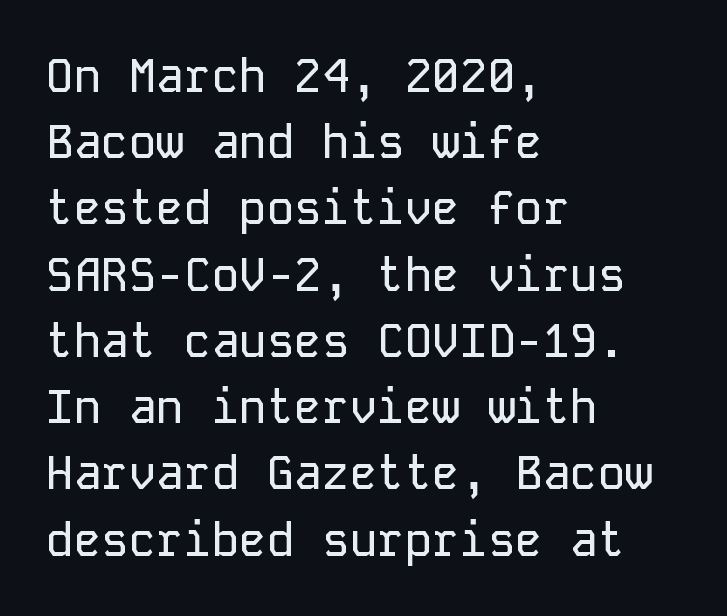
Q: Is the text italic (slanted)? A: No, it is upright.
Q: Is the typeface a serif or a sans-serif typeface? A: Sans-serif.
Q: Is the text underlined? A: No.
Q: How is the paragraph aligned? A: Left-aligned.
Q: Is the spacing between letters normal or unusually wide? A: Normal.
Q: Is the spacing between lines tight, normal or loose? A: Normal.
Q: Width (condensed, normal, or wide)? A: Normal.
Q: Stroke contrast? A: Low.
Q: x-height? A: Medium.
Q: Monospaced? A: Yes.
